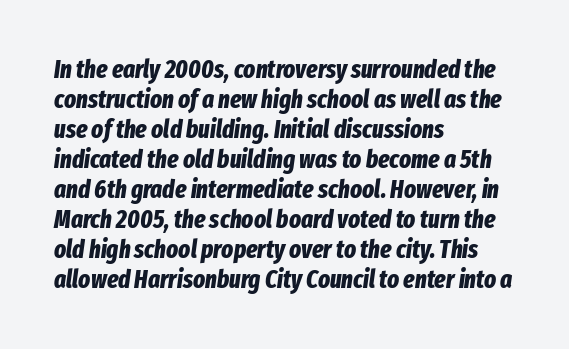
The image shows 25 px bold type, italic (leaning right); set left-aligned, line spacing 1.2x, normal letter spacing, not underlined.
